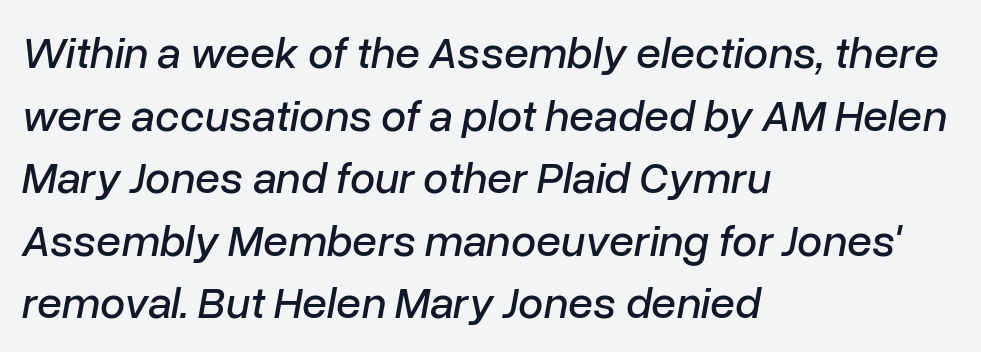
Q: Is the text italic (slanted)? A: Yes, it leans right by about 10 degrees.
Q: Is the text underlined? A: No.
Q: How is the paragraph aligned? A: Left-aligned.
Q: Is the spacing between letters normal or unusually wide? A: Normal.
Q: Is the spacing between lines tight, normal or loose? A: Normal.
Q: Width (condensed, normal, or wide)? A: Normal.
Q: Stroke contrast? A: Low.
Q: x-height? A: Medium.
Q: Monospaced? A: No.
